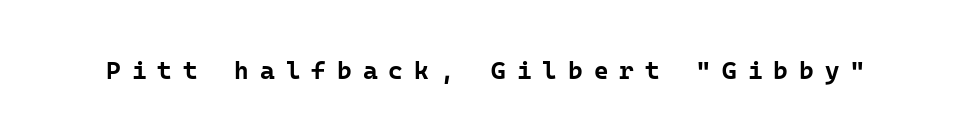
Q: Is the text bold? A: Yes.
Q: Is the text italic (slanted)? A: No, it is upright.
Q: Is the text underlined? A: No.
Q: Is the spacing between letters normal or unusually wide? A: Unusually wide.
